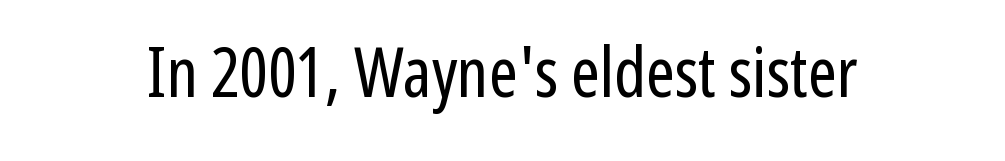
Q: Is the text bold? A: No.
Q: Is the text italic (slanted)? A: No, it is upright.
Q: Is the typeface a serif or a sans-serif typeface? A: Sans-serif.
Q: Is the text underlined? A: No.
Q: Is the spacing between letters normal or unusually wide? A: Normal.
Q: Width (condensed, normal, or wide)? A: Condensed.
Q: Stroke contrast? A: Low.
Q: x-height? A: Medium.
Q: Monospaced? A: No.
